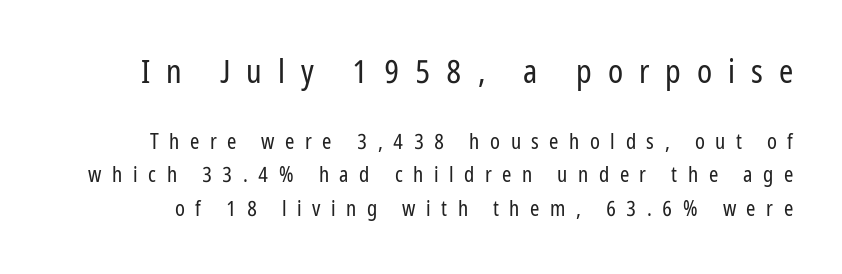
The image shows 32 px regular-weight, condensed sans-serif type, upright; set normal line spacing (1.6x), unusually wide letter spacing (+0.5 em), not underlined; the first (top) block is 1.52x larger; low stroke contrast and a medium x-height.
